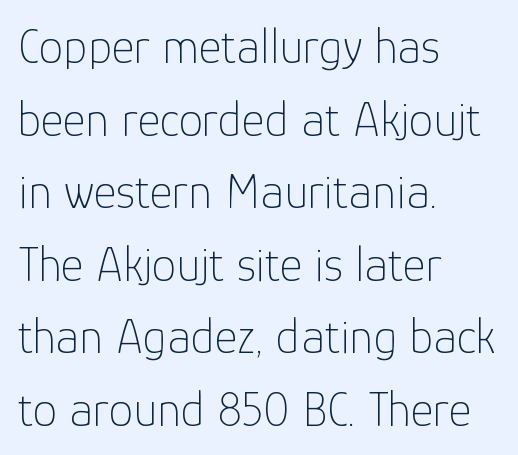
{"serif": "no", "italic": "no", "bold": "no", "weight": "thin", "width": "normal", "stroke_contrast": "low", "x_height": "medium", "monospaced": "no", "underline": "no", "align": "left", "line_spacing": "normal", "line_spacing_ratio": 1.48, "letter_spacing": "normal", "letter_spacing_em": 0.0, "glyph_px": 49}
